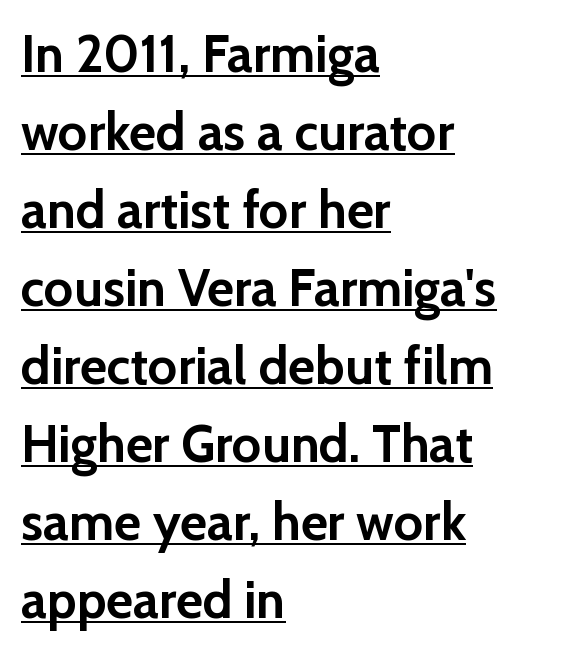
The image shows 52 px semibold sans-serif type, upright; set left-aligned, normal line spacing (1.5x), normal letter spacing, underlined; low stroke contrast and a medium x-height.
